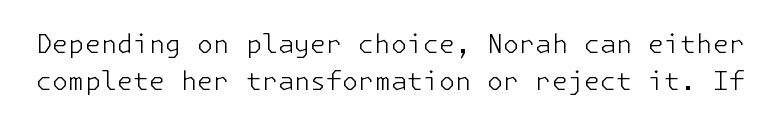
The type sits square on the baseline with zero lean. These glyphs show unthickened strokes, regular width or finer. Has an underline been added? It has not. Whoever set this chose a conventional vertical rhythm. Observe the ordinary spacing: letters are neighbours, not strangers.
